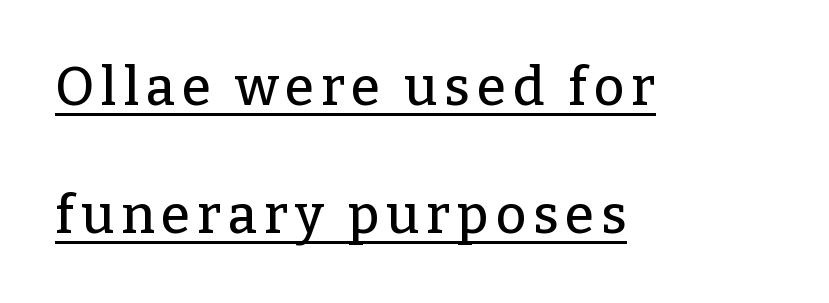
Q: Is the text italic (slanted)? A: No, it is upright.
Q: Is the typeface a serif or a sans-serif typeface? A: Serif.
Q: Is the text underlined? A: Yes.
Q: How is the paragraph aligned? A: Left-aligned.
Q: Is the spacing between lines tight, normal or loose? A: Loose.
Q: Width (condensed, normal, or wide)? A: Normal.
Q: Stroke contrast? A: Low.
Q: x-height? A: Medium.
Q: Monospaced? A: No.
